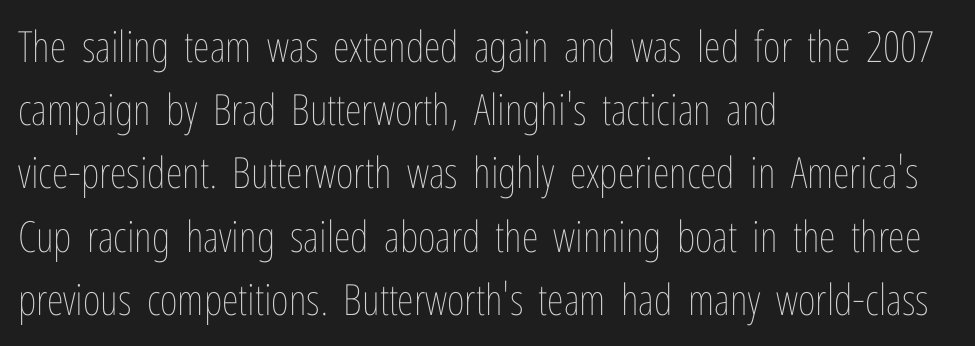
Q: Is the text bold? A: No.
Q: Is the text italic (slanted)? A: No, it is upright.
Q: Is the text underlined? A: No.
Q: How is the paragraph aligned? A: Left-aligned.
Q: Is the spacing between letters normal or unusually wide? A: Normal.
Q: Is the spacing between lines tight, normal or loose? A: Normal.
Q: Width (condensed, normal, or wide)? A: Condensed.
Q: Stroke contrast? A: Low.
Q: x-height? A: Medium.
Q: Monospaced? A: No.
